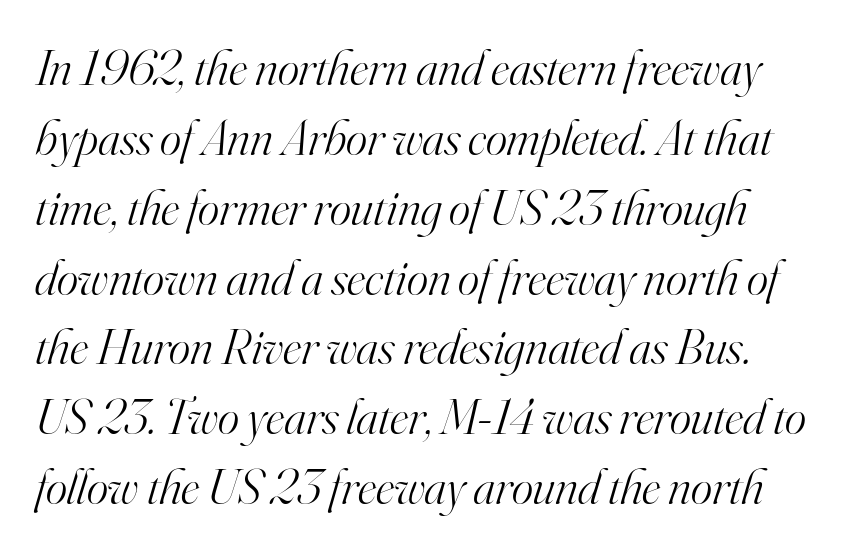
{"serif": "yes", "italic": "yes", "lean": "right", "slant_degrees": 16, "bold": "no", "weight": "light", "width": "normal", "stroke_contrast": "high", "x_height": "small", "monospaced": "no", "underline": "no", "line_spacing": "normal", "line_spacing_ratio": 1.37, "letter_spacing": "normal", "letter_spacing_em": 0.0, "glyph_px": 51}
